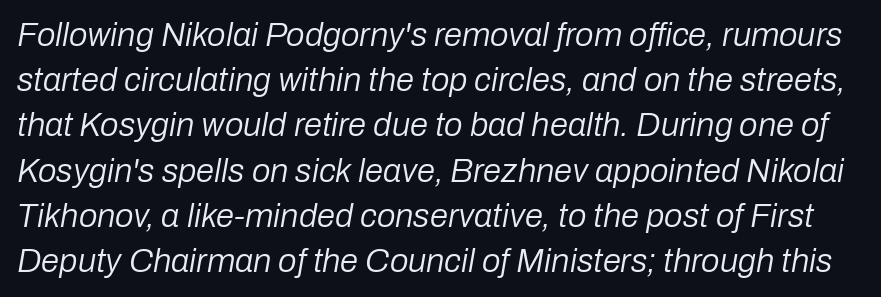
{"italic": "yes", "lean": "right", "slant_degrees": 10, "bold": "no", "weight": "regular", "width": "normal", "stroke_contrast": "low", "x_height": "medium", "monospaced": "no", "underline": "no", "line_spacing": "normal", "line_spacing_ratio": 1.37, "letter_spacing": "normal", "letter_spacing_em": 0.0, "glyph_px": 33}
